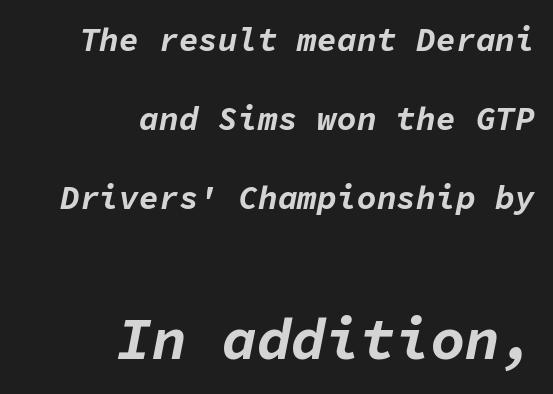
{"italic": "yes", "lean": "right", "slant_degrees": 11, "bold": "yes", "weight": "bold", "width": "normal", "stroke_contrast": "low", "x_height": "medium", "monospaced": "yes", "underline": "no", "align": "right", "line_spacing": "loose", "line_spacing_ratio": 2.39, "letter_spacing": "normal", "letter_spacing_em": 0.0, "larger_block": "second", "size_ratio": 1.76, "glyph_px": 58}
